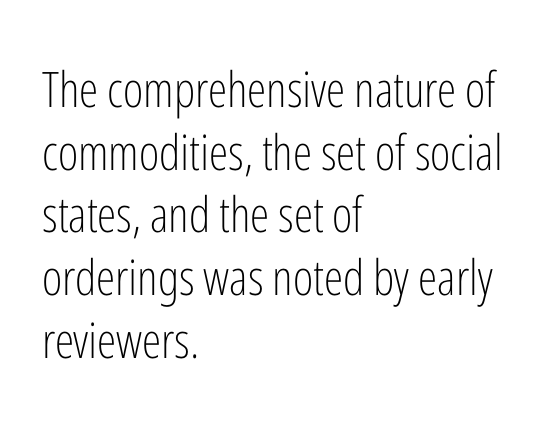
Nobody touched the tracking dial on this one. This sample uses an upright cut, with every glyph sitting square on the baseline. The baseline area is clear. No letter is thick-stroked: the sample isn't bold.
